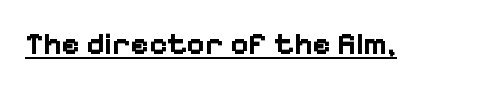
{"serif": "no", "italic": "no", "bold": "yes", "weight": "bold", "width": "normal", "stroke_contrast": "low", "x_height": "medium", "monospaced": "no", "underline": "yes", "letter_spacing": "normal", "letter_spacing_em": 0.0, "glyph_px": 31}
